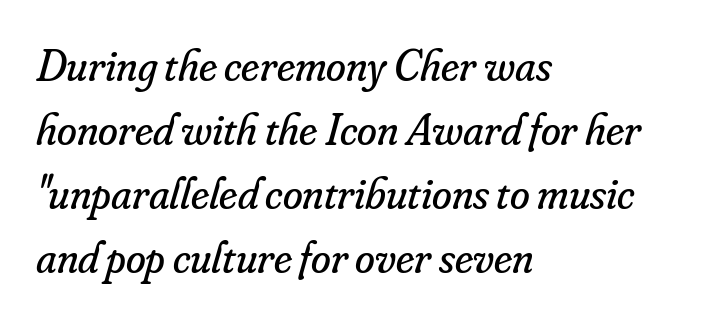
The image shows 45 px regular-weight serif type, italic (leaning right); set left-aligned, normal line spacing (1.42x), normal letter spacing, not underlined; low stroke contrast and a small x-height.
